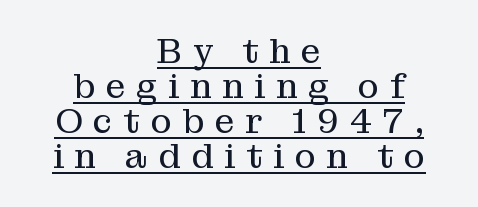
{"serif": "yes", "italic": "no", "bold": "no", "weight": "regular", "width": "normal", "stroke_contrast": "medium", "x_height": "medium", "monospaced": "no", "underline": "yes", "align": "center", "line_spacing": "tight", "line_spacing_ratio": 1.0, "letter_spacing": "wide", "letter_spacing_em": 0.31, "glyph_px": 35}
